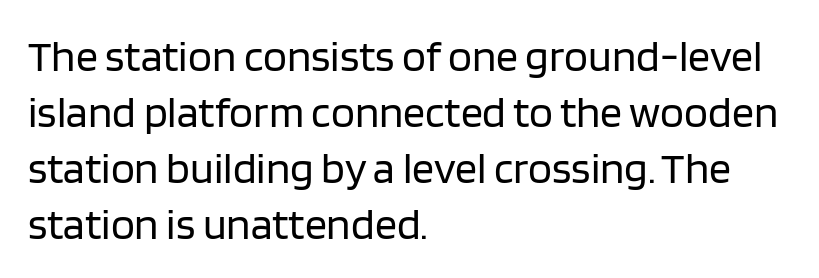
The image shows 44 px regular-weight sans-serif type, upright; set left-aligned, normal line spacing (1.27x), normal letter spacing, not underlined; low stroke contrast and a large x-height.
